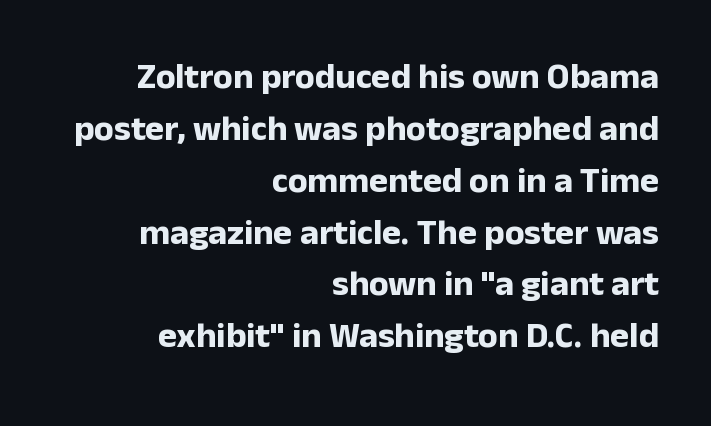
You could not count columns in this text — the font is proportionally spaced. Thick stems and heavy bowls — unmistakably bold. Students, observe: this is what conventionally led text looks like. Each row of text sits above clean, open space.
